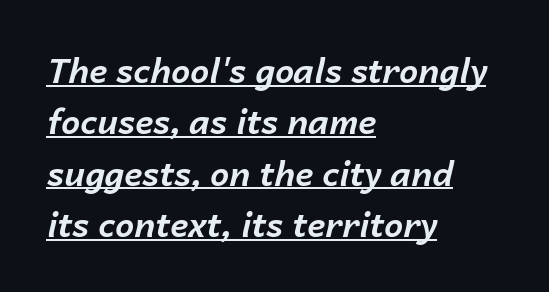
The image shows 34 px bold type, italic (leaning right); set left-aligned, normal line spacing (1.51x), normal letter spacing, underlined; low stroke contrast and a medium x-height.
